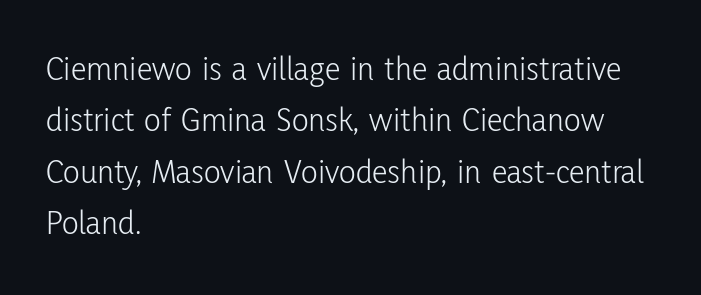
The image shows 35 px light, condensed sans-serif type, upright; set left-aligned, normal line spacing (1.47x), normal letter spacing, not underlined; low stroke contrast and a medium x-height.
